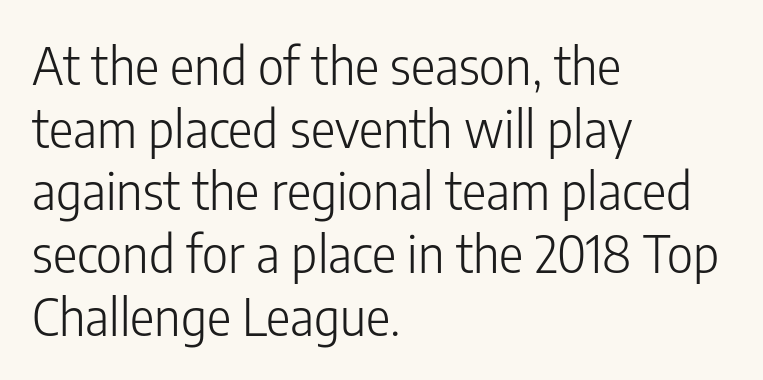
The image shows 51 px light, condensed sans-serif type, upright; set left-aligned, line spacing 1.23x, normal letter spacing, not underlined; low stroke contrast and a medium x-height.
